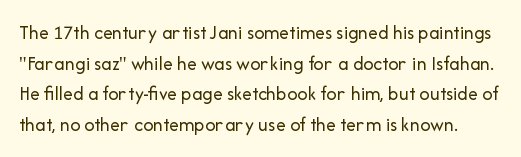
The image shows 20 px text type, upright; set normal line spacing (1.53x), normal letter spacing, not underlined.
